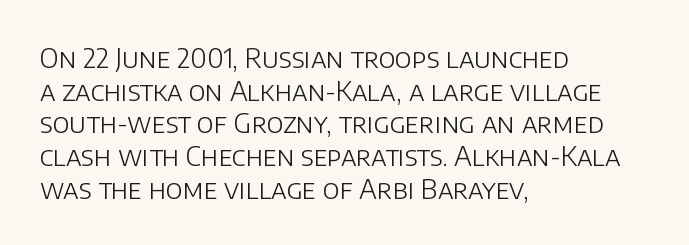
{"italic": "no", "bold": "no", "underline": "no", "align": "left", "line_spacing_ratio": 1.21, "letter_spacing": "normal", "letter_spacing_em": 0.0, "glyph_px": 27}
